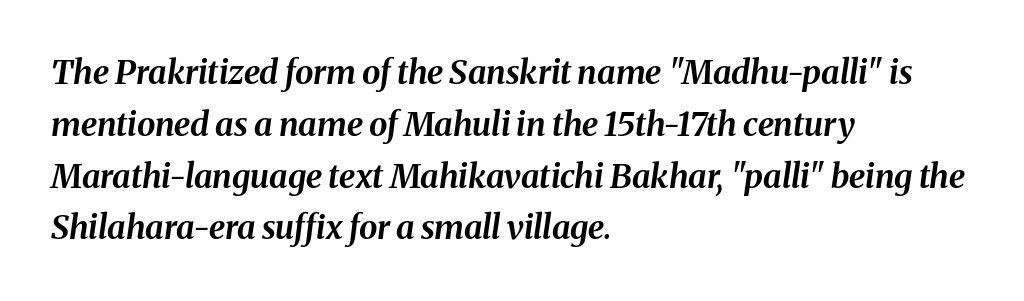
Q: Is the text bold? A: Yes.
Q: Is the text italic (slanted)? A: Yes, it leans right by about 8 degrees.
Q: Is the text underlined? A: No.
Q: How is the paragraph aligned? A: Left-aligned.
Q: Is the spacing between letters normal or unusually wide? A: Normal.
Q: Is the spacing between lines tight, normal or loose? A: Normal.
Q: Width (condensed, normal, or wide)? A: Normal.
Q: Stroke contrast? A: Medium.
Q: x-height? A: Medium.
Q: Monospaced? A: No.
